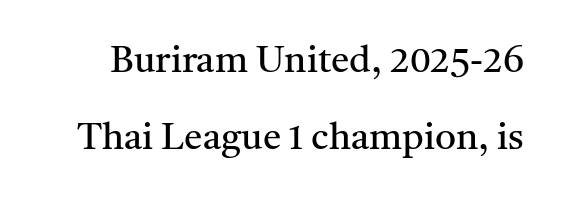
Q: Is the text bold? A: No.
Q: Is the text italic (slanted)? A: No, it is upright.
Q: Is the typeface a serif or a sans-serif typeface? A: Serif.
Q: Is the text underlined? A: No.
Q: Is the spacing between letters normal or unusually wide? A: Normal.
Q: Is the spacing between lines tight, normal or loose? A: Loose.
Q: Width (condensed, normal, or wide)? A: Normal.
Q: Stroke contrast? A: Medium.
Q: x-height? A: Medium.
Q: Monospaced? A: No.
